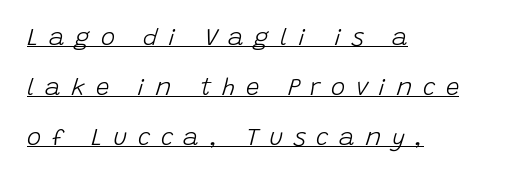
Q: Is the text bold? A: No.
Q: Is the text italic (slanted)? A: Yes, it leans right by about 15 degrees.
Q: Is the text underlined? A: Yes.
Q: How is the paragraph aligned? A: Left-aligned.
Q: Is the spacing between letters normal or unusually wide? A: Unusually wide.
Q: Is the spacing between lines tight, normal or loose? A: Loose.
